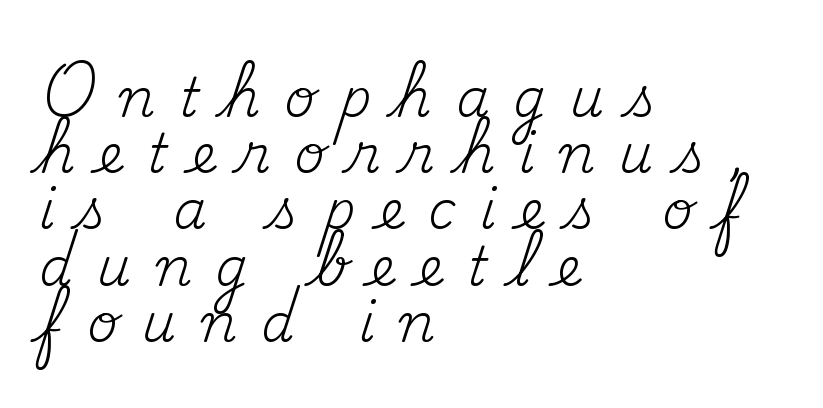
The image shows 53 px regular-weight serif type; set left-aligned, tight line spacing (1.06x), unusually wide letter spacing (+0.46 em), not underlined; medium stroke contrast and a small x-height.
